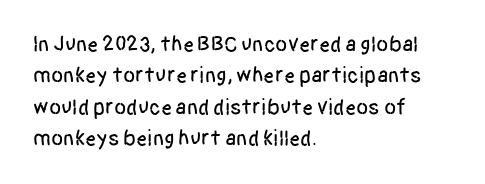
Quick note: underline off. Interline gaps are of average width in this sample. Notice how the stems are strictly vertical — no italics here. How are the letters spaced? Ordinarily, with no added tracking. The lines are quadded left.
